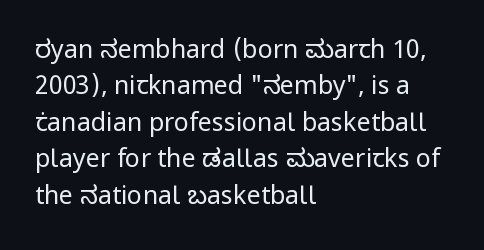
The image shows 25 px text type, upright; set left-aligned, normal line spacing (1.46x), normal letter spacing, not underlined.
